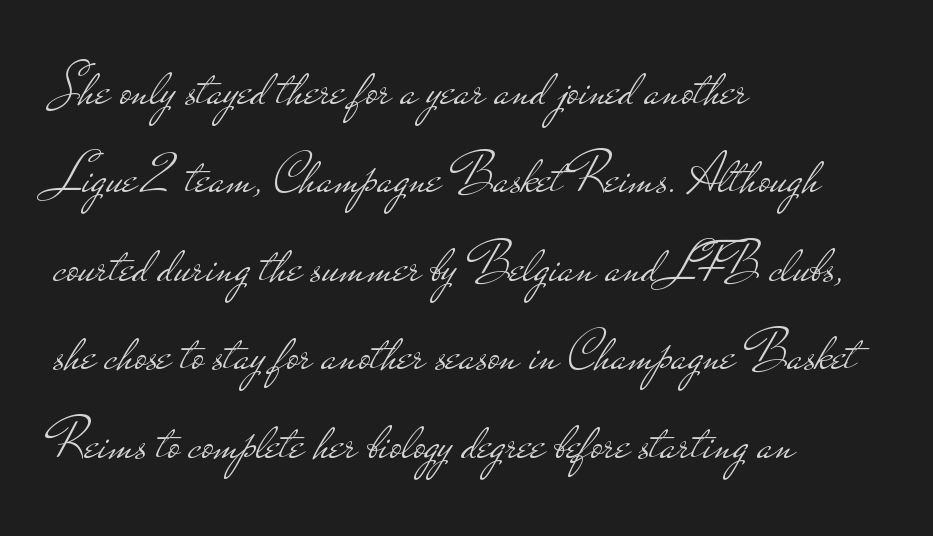
A typesetter would call this proportional, since set widths differ per character. A clean baseline with only descenders dipping below it. Are there feet on the stems? There aren't — it's a sans. Compared with typical paragraphs, the rows here are spaced about the same. Students, note that the glyphs here touch the page at normal intervals. Counters stay open thanks to moderate or lighter strokes.
